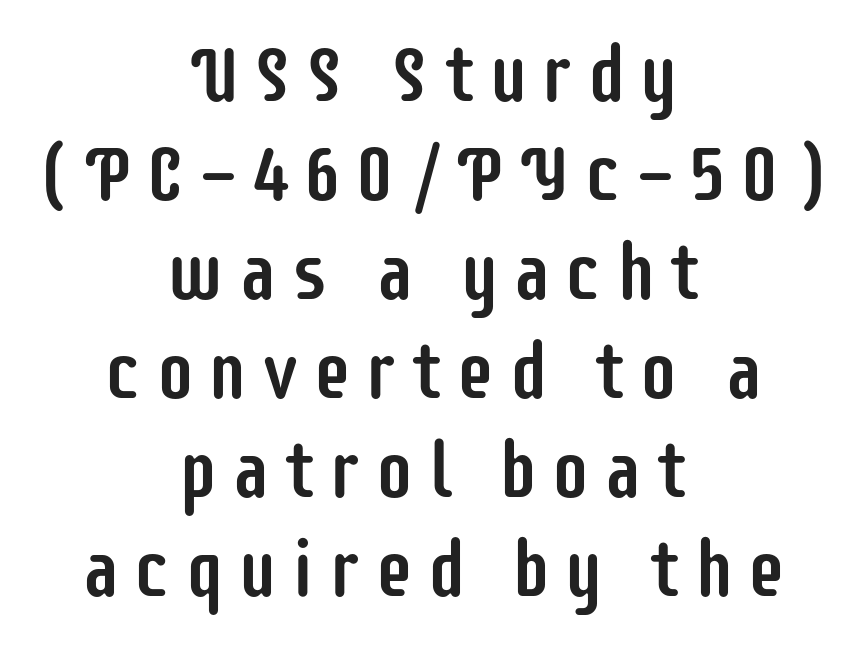
The image shows 78 px condensed sans-serif type, upright; set centered, normal line spacing (1.27x), not underlined; low stroke contrast and a large x-height.
